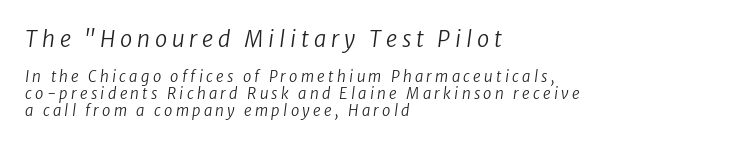
{"italic": "yes", "lean": "right", "slant_degrees": 8, "bold": "no", "underline": "no", "align": "left", "line_spacing": "tight", "line_spacing_ratio": 1.13, "letter_spacing": "wide", "letter_spacing_em": 0.22, "larger_block": "first", "size_ratio": 1.47, "glyph_px": 22}
